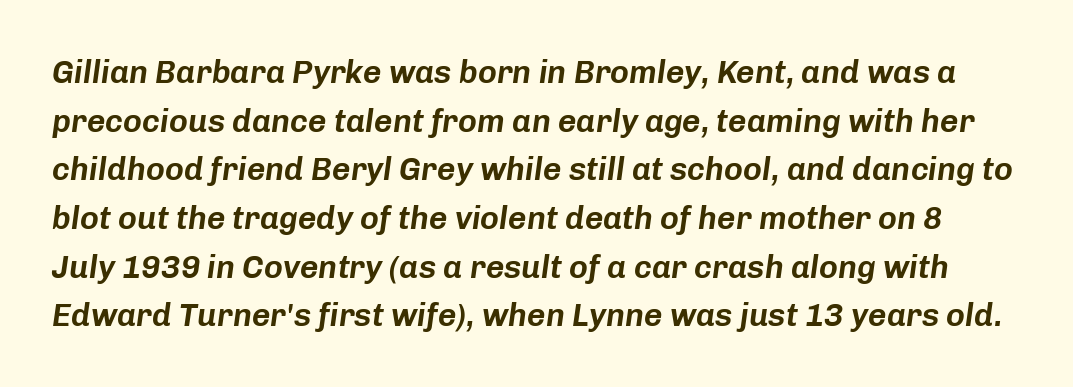
{"italic": "yes", "lean": "right", "slant_degrees": 8, "width": "normal", "stroke_contrast": "low", "x_height": "medium", "monospaced": "no", "underline": "no", "line_spacing": "normal", "line_spacing_ratio": 1.52, "letter_spacing": "normal", "letter_spacing_em": 0.0, "glyph_px": 32}
